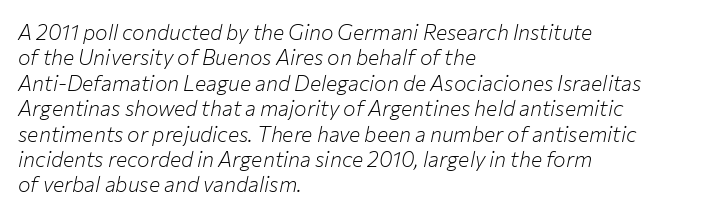
Does extra space separate the letters? No, they use regular spacing. The axis of the letterforms is tilted away from vertical. Nobody drew a line under any word here. Visually the block forms a straight wall on the left and a jagged coastline on the right.
